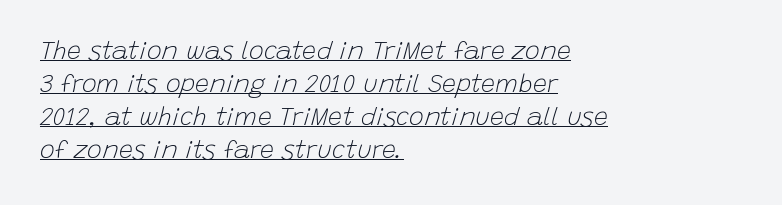
The image shows 25 px text type, italic (leaning right); set left-aligned, normal line spacing (1.32x), normal letter spacing, underlined.
